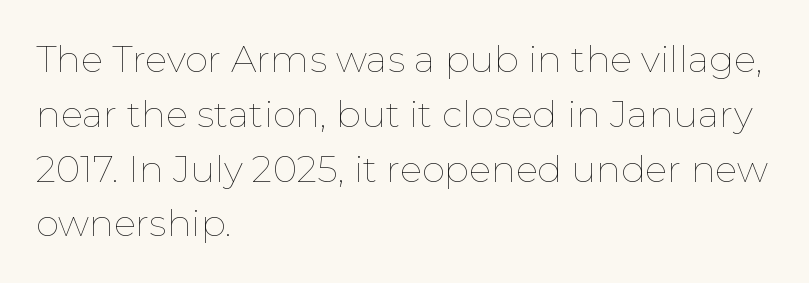
The image shows 37 px thin type, upright; set left-aligned, normal line spacing (1.48x), normal letter spacing, not underlined; low stroke contrast and a medium x-height.
